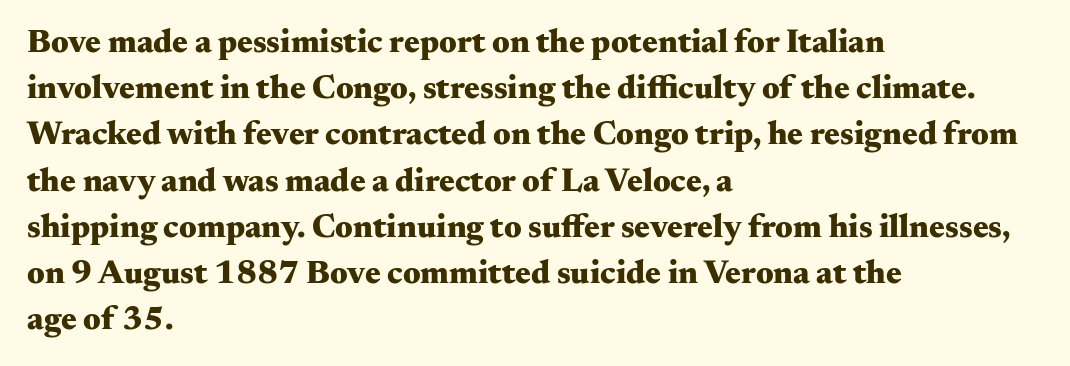
{"serif": "yes", "italic": "no", "bold": "yes", "weight": "heavy", "width": "wide", "stroke_contrast": "medium", "x_height": "small", "monospaced": "no", "underline": "no", "align": "left", "line_spacing": "normal", "line_spacing_ratio": 1.4, "letter_spacing": "normal", "letter_spacing_em": 0.0, "glyph_px": 33}
